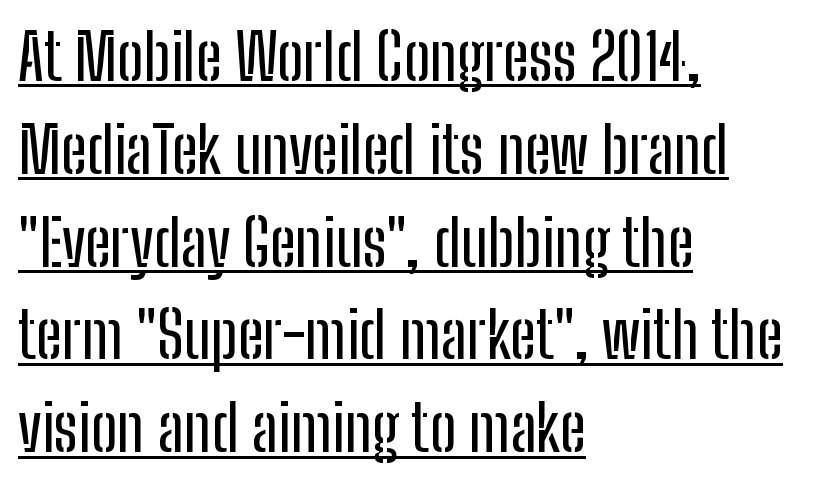
Q: Is the text italic (slanted)? A: No, it is upright.
Q: Is the typeface a serif or a sans-serif typeface? A: Sans-serif.
Q: Is the text underlined? A: Yes.
Q: How is the paragraph aligned? A: Left-aligned.
Q: Is the spacing between letters normal or unusually wide? A: Normal.
Q: Is the spacing between lines tight, normal or loose? A: Normal.
Q: Width (condensed, normal, or wide)? A: Condensed.
Q: Stroke contrast? A: Low.
Q: x-height? A: Medium.
Q: Monospaced? A: No.
